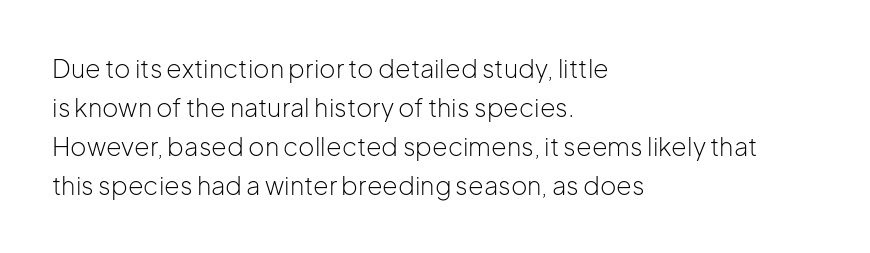
The space between consecutive lines is moderate. In terms of letterspacing, this is plain default setting. This rendering features lettering with no underline. Is the stroke heavy? The answer is a plain regular-or-lighter.
